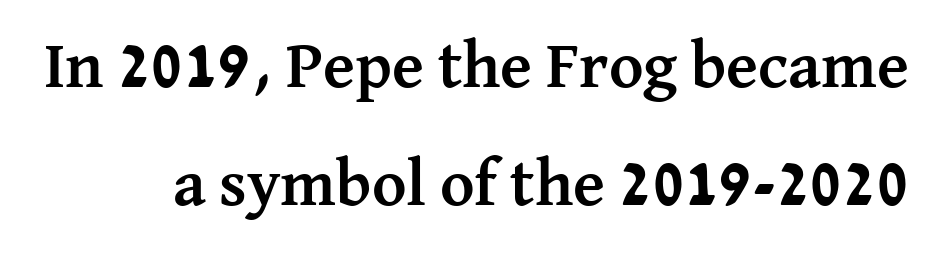
The passage shown is typed in a proportional face where columns would drift. The typesetting leans heavy: a genuine bold. The typography opts for an upright posture over an oblique one. Letters rest on an invisible, unmarked baseline.
